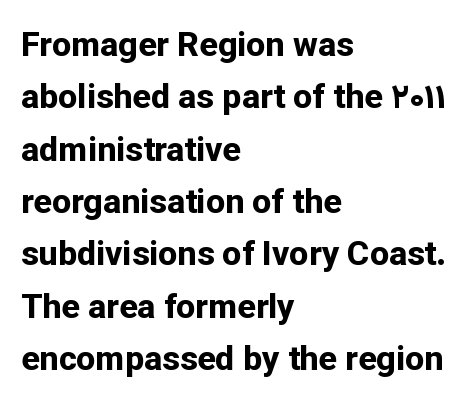
{"serif": "no", "italic": "no", "bold": "yes", "weight": "bold", "width": "normal", "stroke_contrast": "low", "x_height": "medium", "monospaced": "no", "underline": "no", "align": "left", "line_spacing": "normal", "line_spacing_ratio": 1.54, "letter_spacing": "normal", "letter_spacing_em": 0.0, "glyph_px": 34}
